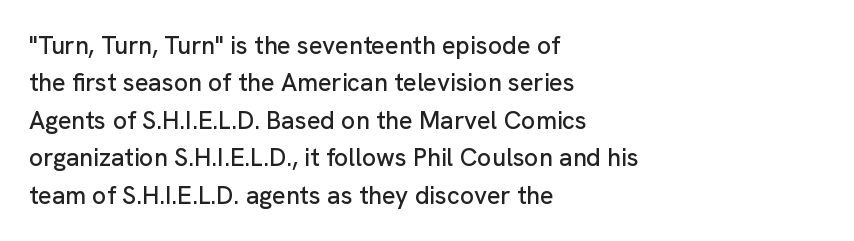
{"italic": "no", "underline": "no", "align": "left", "line_spacing": "normal", "line_spacing_ratio": 1.5, "letter_spacing": "normal", "letter_spacing_em": 0.0, "glyph_px": 25}
